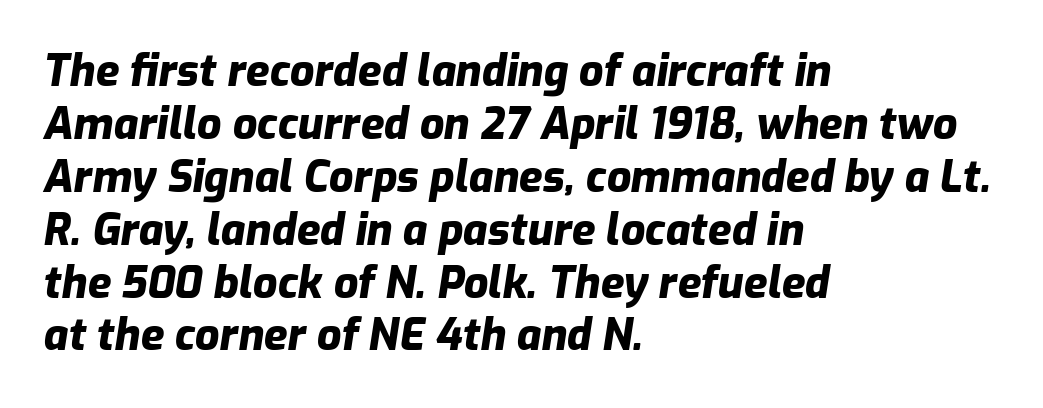
{"italic": "yes", "lean": "right", "slant_degrees": 9, "bold": "yes", "weight": "heavy", "width": "normal", "stroke_contrast": "low", "x_height": "medium", "monospaced": "no", "underline": "no", "align": "left", "line_spacing_ratio": 1.23, "letter_spacing": "normal", "letter_spacing_em": 0.0, "glyph_px": 43}
